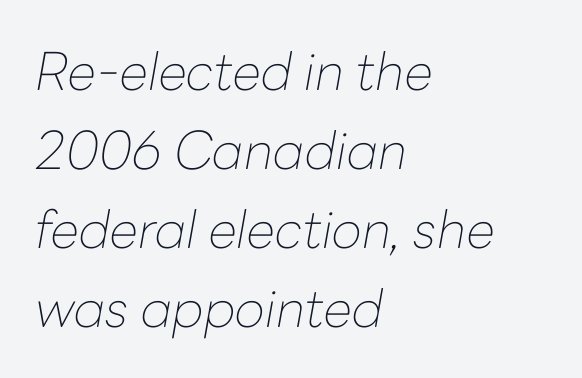
Q: Is the text bold? A: No.
Q: Is the text italic (slanted)? A: Yes, it leans right by about 10 degrees.
Q: Is the text underlined? A: No.
Q: How is the paragraph aligned? A: Left-aligned.
Q: Is the spacing between letters normal or unusually wide? A: Normal.
Q: Is the spacing between lines tight, normal or loose? A: Normal.
Q: Width (condensed, normal, or wide)? A: Normal.
Q: Stroke contrast? A: Low.
Q: x-height? A: Medium.
Q: Monospaced? A: No.
